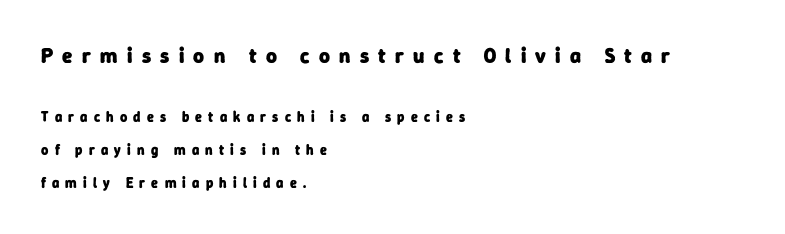
Q: Is the text bold? A: Yes.
Q: Is the text underlined? A: No.
Q: How is the paragraph aligned? A: Left-aligned.
Q: Is the spacing between letters normal or unusually wide? A: Unusually wide.
Q: Is the spacing between lines tight, normal or loose? A: Loose.
Q: Which block of text is set in a larger size, the first (top) or the second (bottom)? A: The first (top) one.
